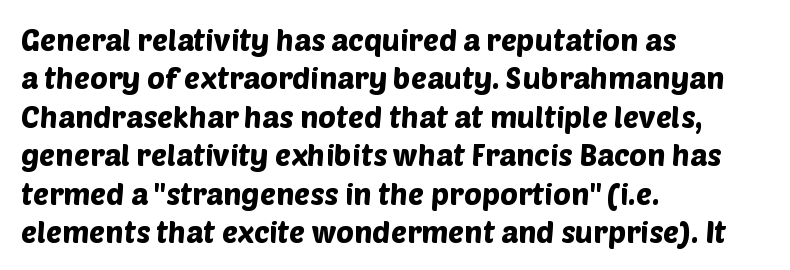
{"serif": "no", "width": "normal", "stroke_contrast": "low", "x_height": "large", "monospaced": "no", "underline": "no", "align": "left", "line_spacing": "normal", "line_spacing_ratio": 1.28, "letter_spacing": "normal", "letter_spacing_em": 0.0, "glyph_px": 30}
